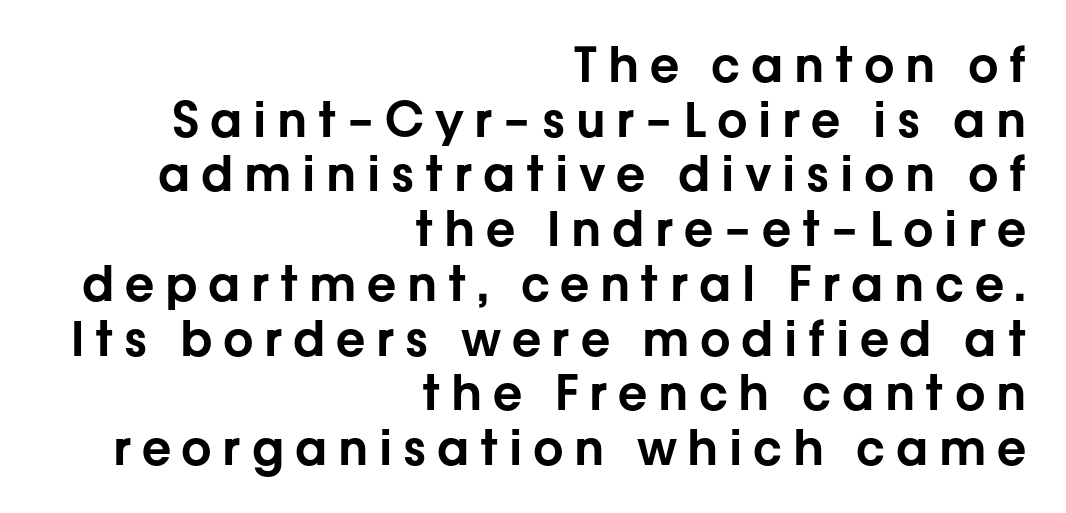
{"serif": "no", "italic": "no", "width": "normal", "stroke_contrast": "low", "x_height": "medium", "monospaced": "no", "underline": "no", "align": "right", "line_spacing": "tight", "line_spacing_ratio": 1.14, "letter_spacing": "wide", "letter_spacing_em": 0.22, "glyph_px": 48}
